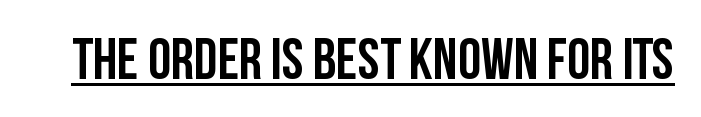
{"serif": "no", "italic": "no", "bold": "yes", "weight": "semibold", "width": "condensed", "stroke_contrast": "low", "x_height": "large", "monospaced": "no", "underline": "yes", "letter_spacing": "normal", "letter_spacing_em": 0.0, "glyph_px": 58}
